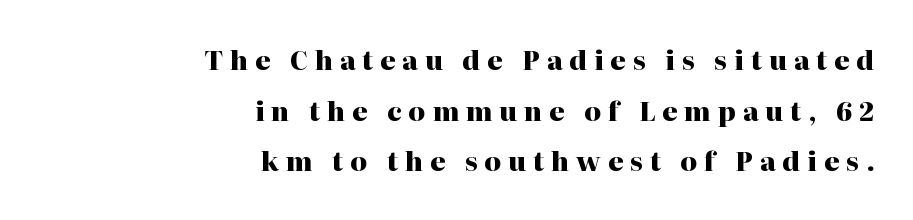
The image shows 26 px bold type, upright; set right-aligned, loose line spacing (1.95x), unusually wide letter spacing (+0.27 em), not underlined.
